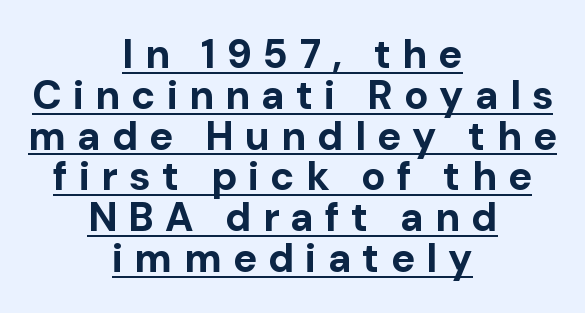
{"serif": "no", "italic": "no", "bold": "yes", "weight": "bold", "width": "normal", "stroke_contrast": "low", "x_height": "medium", "monospaced": "no", "underline": "yes", "align": "center", "line_spacing": "tight", "line_spacing_ratio": 1.02, "letter_spacing": "wide", "letter_spacing_em": 0.28, "glyph_px": 40}
